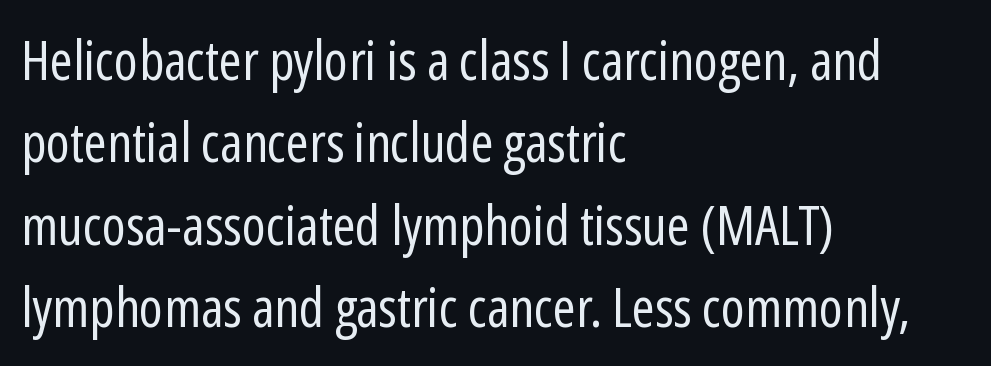
Style check: upright. Each line starts at the same left margin while the right side varies. Check where the strokes stop: nothing finishes them off — pure sans. The letterforms sit shoulder to shoulder at normal distance.
